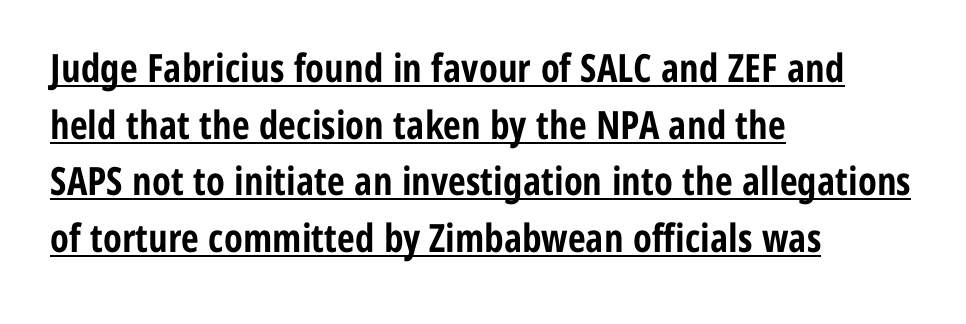
Q: Is the text bold? A: Yes.
Q: Is the text italic (slanted)? A: No, it is upright.
Q: Is the typeface a serif or a sans-serif typeface? A: Sans-serif.
Q: Is the text underlined? A: Yes.
Q: How is the paragraph aligned? A: Left-aligned.
Q: Is the spacing between letters normal or unusually wide? A: Normal.
Q: Is the spacing between lines tight, normal or loose? A: Normal.
Q: Width (condensed, normal, or wide)? A: Condensed.
Q: Stroke contrast? A: Low.
Q: x-height? A: Medium.
Q: Monospaced? A: No.
